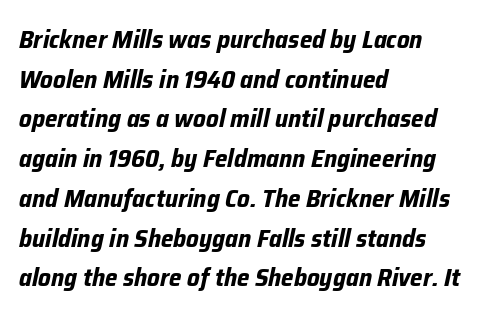
{"italic": "yes", "lean": "right", "slant_degrees": 12, "bold": "yes", "underline": "no", "align": "left", "line_spacing": "normal", "line_spacing_ratio": 1.59, "letter_spacing": "normal", "letter_spacing_em": 0.0, "glyph_px": 25}
